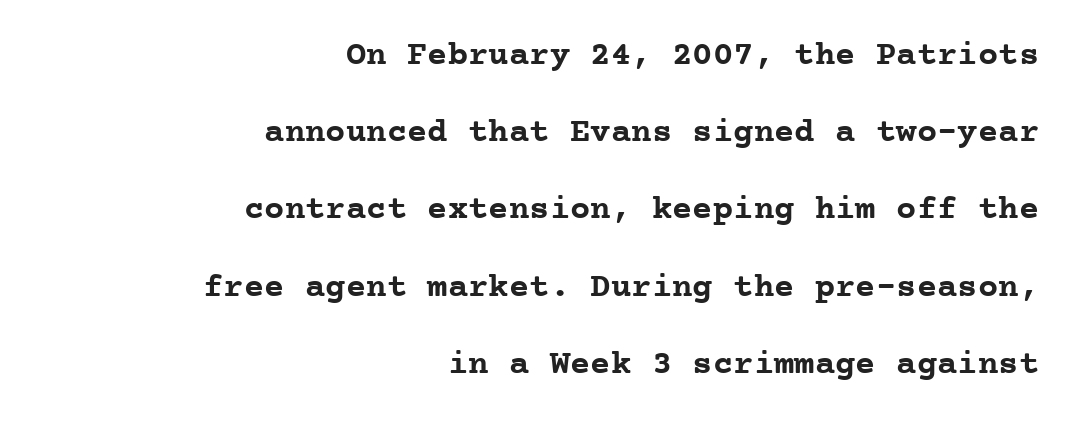
Each new line begins a long way beneath the previous one. Tall strokes in this sample are plumb rather than angled. Type style note: has serifs. Typographic density is high because the face is bold.
